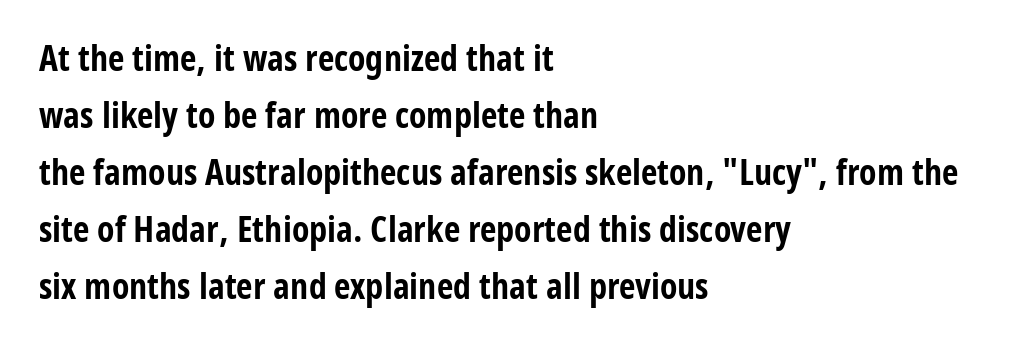
The image shows 36 px bold, condensed sans-serif type, upright; set left-aligned, normal line spacing (1.58x), normal letter spacing, not underlined; low stroke contrast and a medium x-height.
